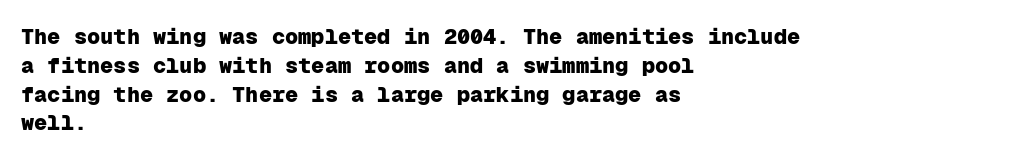
The rows are spaced the way most documents space them. Its strokes are broad and dark, the hallmark of bold type. Posture: upright roman. A bare baseline throughout the passage.
